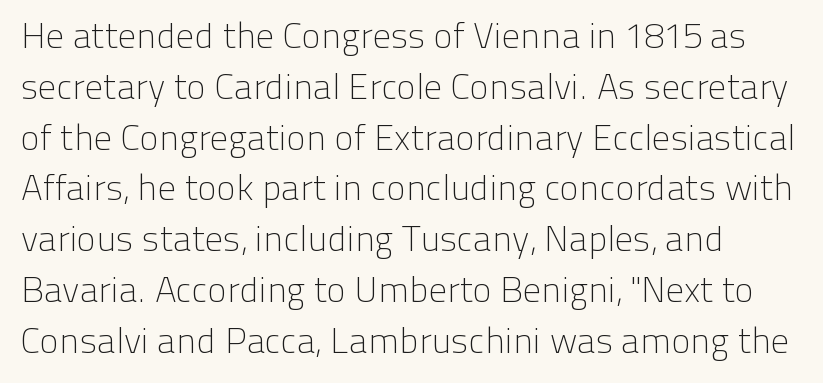
Q: Is the text bold? A: No.
Q: Is the text italic (slanted)? A: No, it is upright.
Q: Is the typeface a serif or a sans-serif typeface? A: Sans-serif.
Q: Is the text underlined? A: No.
Q: Is the spacing between letters normal or unusually wide? A: Normal.
Q: Is the spacing between lines tight, normal or loose? A: Normal.
Q: Width (condensed, normal, or wide)? A: Normal.
Q: Stroke contrast? A: Low.
Q: x-height? A: Medium.
Q: Monospaced? A: No.
